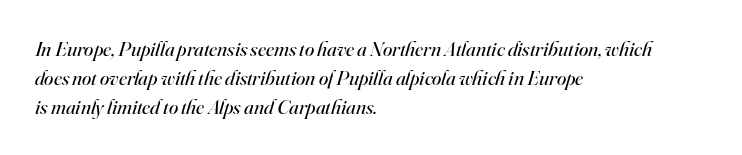
{"italic": "yes", "lean": "right", "slant_degrees": 16, "bold": "no", "underline": "no", "align": "left", "line_spacing": "normal", "line_spacing_ratio": 1.38, "letter_spacing": "normal", "letter_spacing_em": 0.0, "glyph_px": 21}
